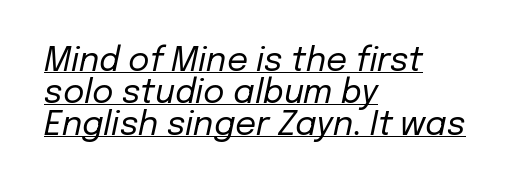
{"italic": "yes", "lean": "right", "slant_degrees": 12, "bold": "no", "weight": "regular", "width": "normal", "stroke_contrast": "low", "x_height": "medium", "monospaced": "no", "underline": "yes", "align": "left", "line_spacing": "tight", "line_spacing_ratio": 0.97, "letter_spacing": "normal", "letter_spacing_em": 0.0, "glyph_px": 33}
